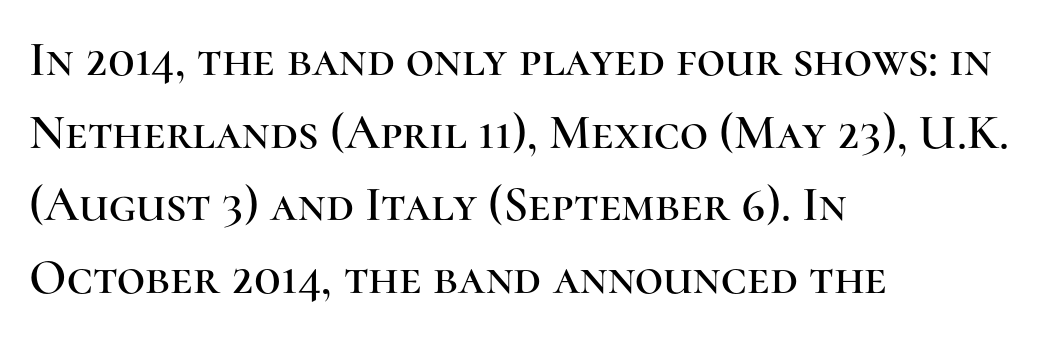
{"serif": "yes", "italic": "no", "width": "normal", "stroke_contrast": "high", "x_height": "medium", "monospaced": "no", "underline": "no", "align": "left", "line_spacing": "normal", "line_spacing_ratio": 1.48, "letter_spacing": "normal", "letter_spacing_em": 0.0, "glyph_px": 49}
